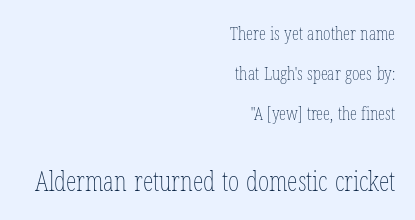
The typography opts for an upright posture over an oblique one. Letter spacing: default. Anything drawn beneath the words? Only blank space. A student would call this right alignment; a typographer would say flush right, rag left. The font is comparable to plain body text, perhaps lighter. If you squint, the bottom block still reads clearly — it's the larger of the two.
